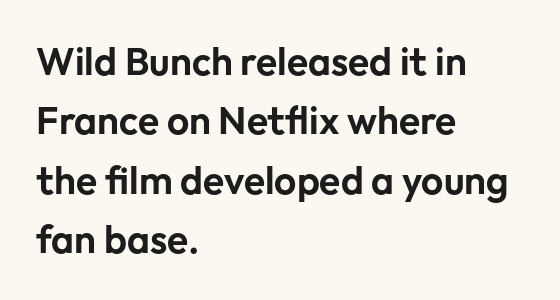
{"serif": "no", "italic": "no", "width": "normal", "stroke_contrast": "low", "x_height": "medium", "monospaced": "no", "underline": "no", "align": "left", "line_spacing": "normal", "line_spacing_ratio": 1.52, "letter_spacing": "normal", "letter_spacing_em": 0.0, "glyph_px": 39}
